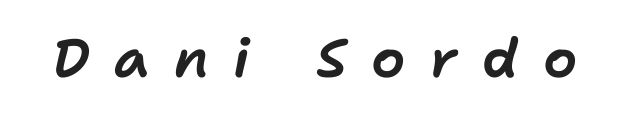
{"italic": "yes", "lean": "right", "slant_degrees": 11, "width": "normal", "stroke_contrast": "low", "x_height": "medium", "monospaced": "no", "underline": "no", "letter_spacing": "wide", "letter_spacing_em": 0.45, "glyph_px": 54}
